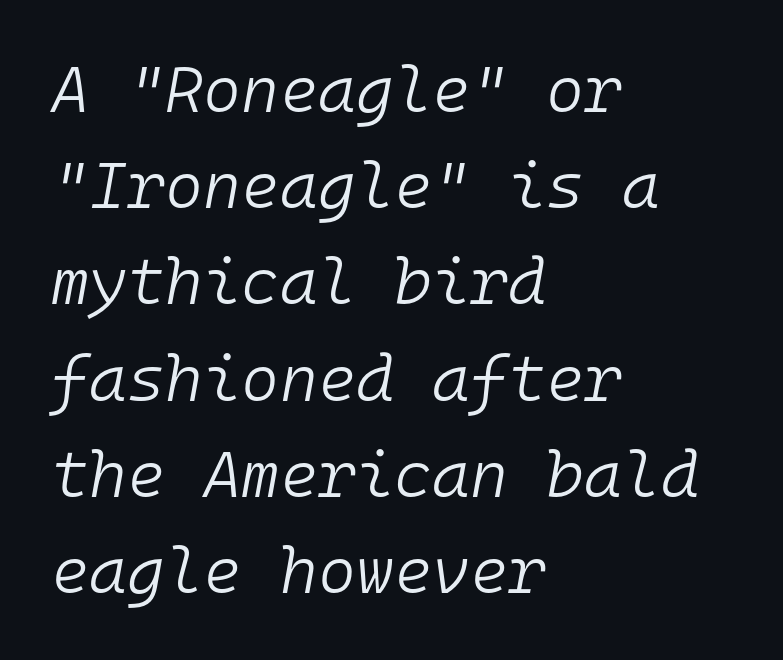
Q: Is the text bold? A: No.
Q: Is the text italic (slanted)? A: Yes, it leans right by about 10 degrees.
Q: Is the text underlined? A: No.
Q: How is the paragraph aligned? A: Left-aligned.
Q: Is the spacing between letters normal or unusually wide? A: Normal.
Q: Is the spacing between lines tight, normal or loose? A: Normal.
Q: Width (condensed, normal, or wide)? A: Normal.
Q: Stroke contrast? A: Low.
Q: x-height? A: Medium.
Q: Monospaced? A: Yes.
